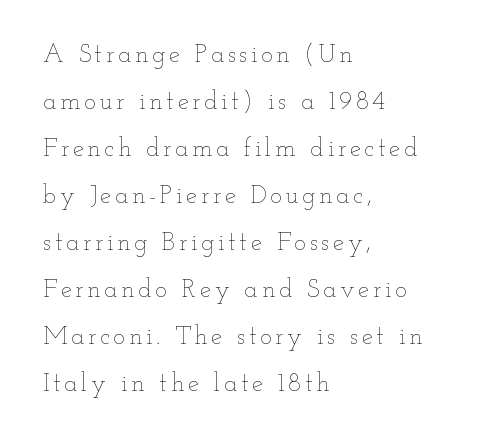
Every row of glyphs begins at an identical x-position on the left. The font is comparable to plain body text, perhaps lighter. Upright lettering throughout. The area under the type is left untouched.
